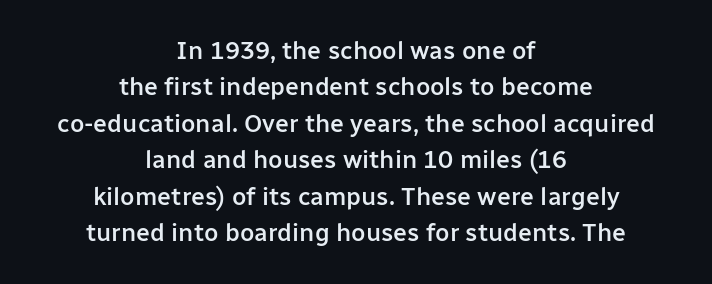
This rendering leaves character spacing at its baseline value. The passage shown stacks its lines at a standard gap. These lines are centered, leaving both edges ragged. Weight: semibold (demi).
